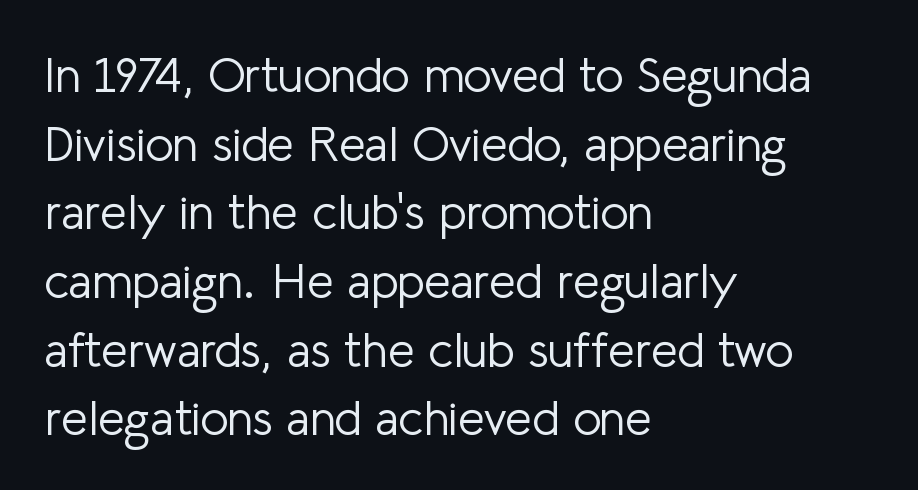
You could not count columns in this text — the font is proportionally spaced. Inter-character spacing is left at the font's built-in metrics. When letters stand straight like this, we call the style roman or upright. Descenders hang freely into open space. Nope, no serifs anywhere on these letters.
